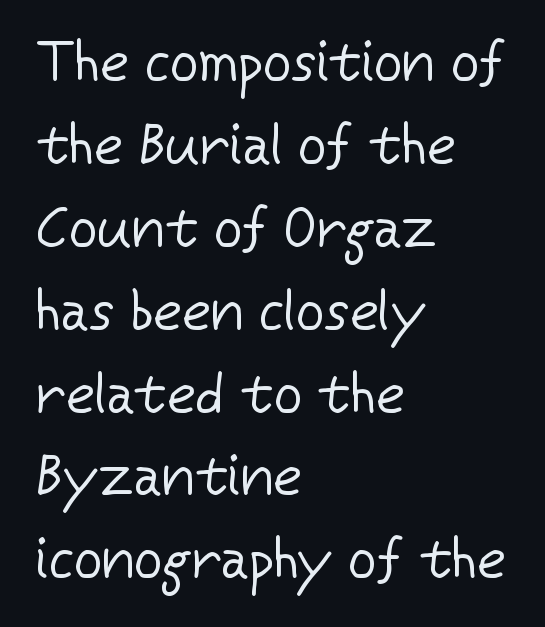
The letterforms sit at book weight or below. Honestly, there is no underline to notice here at all. Nobody touched the tracking dial on this one. The rendering uses a moderate line-height, typical for paragraphs. Does the lettering tilt? It doesn't — this is upright. This rendering uses left alignment, leaving the right contour irregular.
